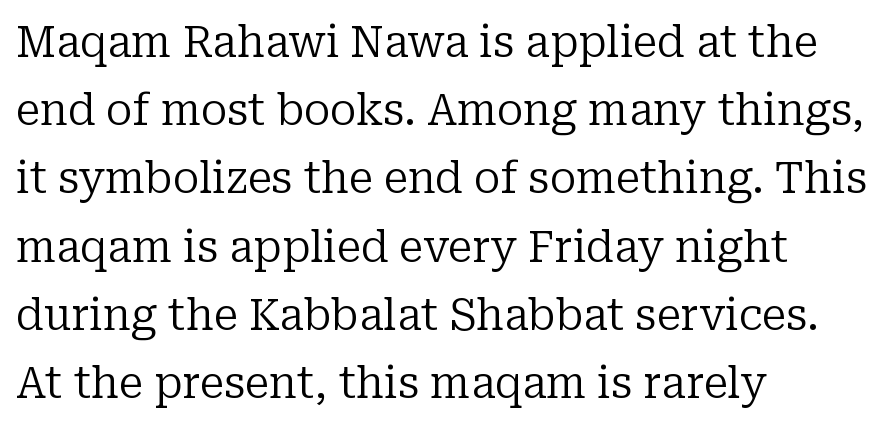
The image shows 44 px regular-weight serif type, upright; set left-aligned, normal line spacing (1.55x), normal letter spacing, not underlined; low stroke contrast and a medium x-height.
